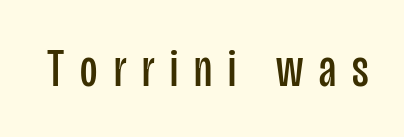
The image shows 53 px regular-weight, condensed sans-serif type, upright; set unusually wide letter spacing (+0.3 em), not underlined; low stroke contrast and a large x-height.
